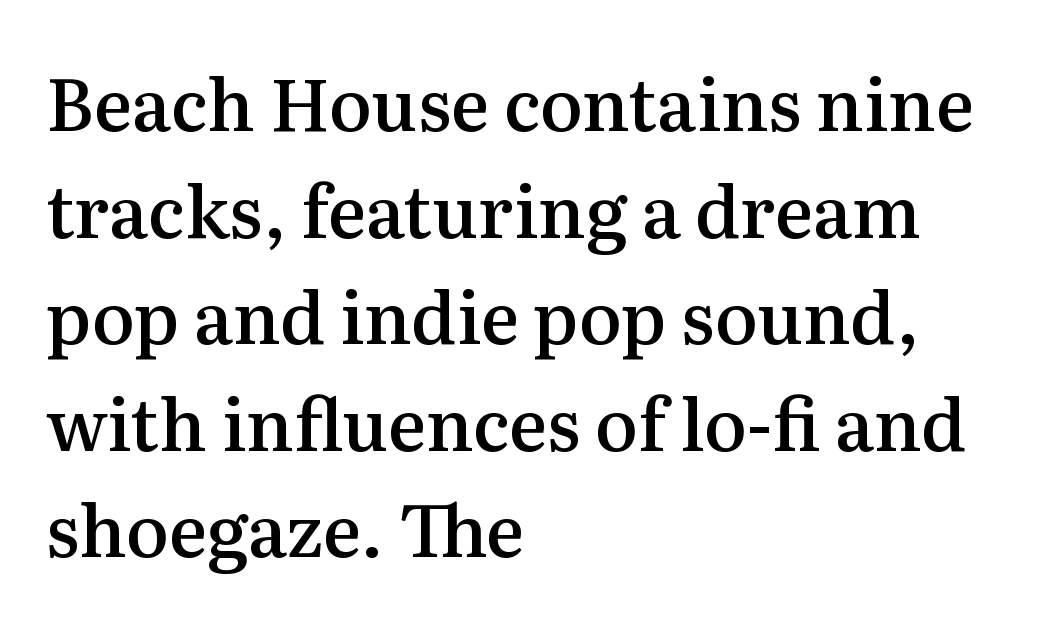
Strokes here are thickened, but only to semibold level. The glyphs are unaccompanied by any horizontal stroke below them. The axis of the letterforms is exactly vertical. What stands out about the letter spacing? Nothing — it is the standard amount. These lines are set flush left with a ragged right edge. These lines are rendered in a variable-pitch font.
